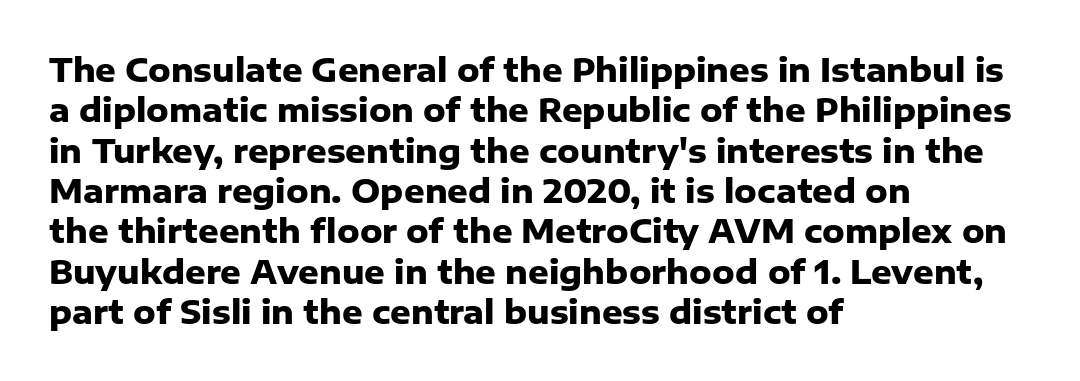
Q: Is the text bold? A: Yes.
Q: Is the text italic (slanted)? A: No, it is upright.
Q: Is the typeface a serif or a sans-serif typeface? A: Sans-serif.
Q: Is the text underlined? A: No.
Q: How is the paragraph aligned? A: Left-aligned.
Q: Is the spacing between letters normal or unusually wide? A: Normal.
Q: Is the spacing between lines tight, normal or loose? A: Normal.
Q: Width (condensed, normal, or wide)? A: Normal.
Q: Stroke contrast? A: Low.
Q: x-height? A: Medium.
Q: Monospaced? A: No.
